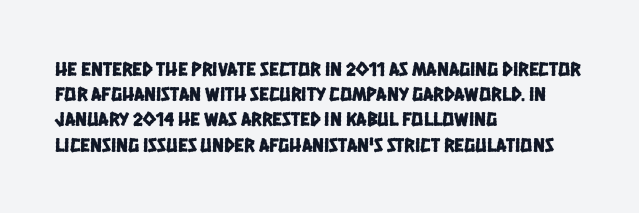
{"underline": "no", "align": "left", "line_spacing": "normal", "line_spacing_ratio": 1.26, "letter_spacing": "normal", "letter_spacing_em": 0.0, "glyph_px": 20}
